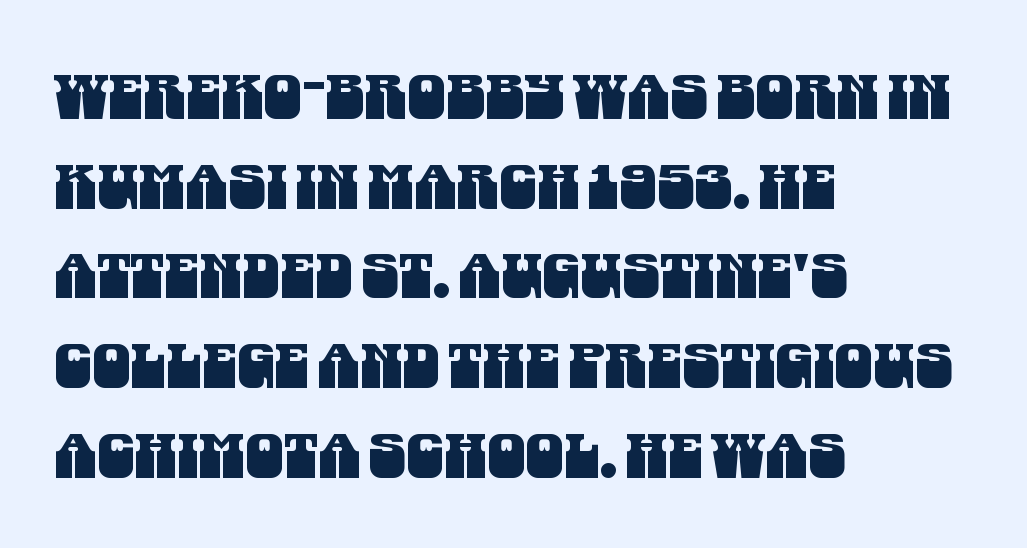
The image shows 61 px condensed sans-serif type; set left-aligned, normal line spacing (1.47x), normal letter spacing, not underlined; medium stroke contrast and a large x-height.
